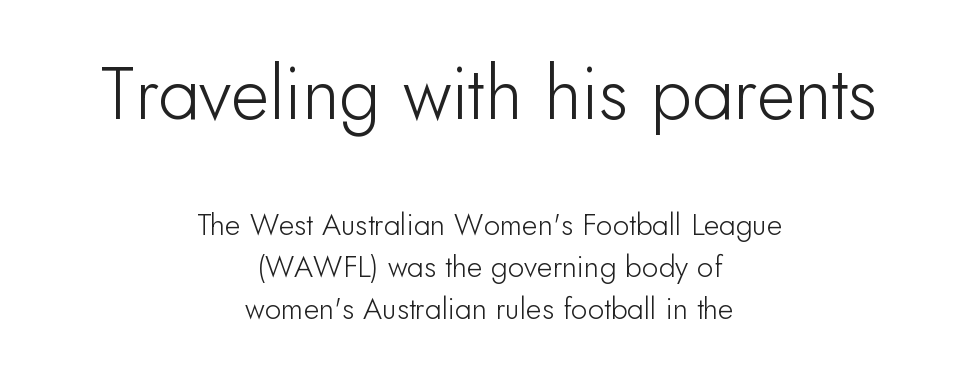
{"serif": "no", "italic": "no", "width": "normal", "stroke_contrast": "low", "x_height": "small", "monospaced": "no", "underline": "no", "align": "center", "line_spacing": "normal", "line_spacing_ratio": 1.4, "letter_spacing": "normal", "letter_spacing_em": 0.0, "larger_block": "first", "size_ratio": 2.47, "glyph_px": 74}
